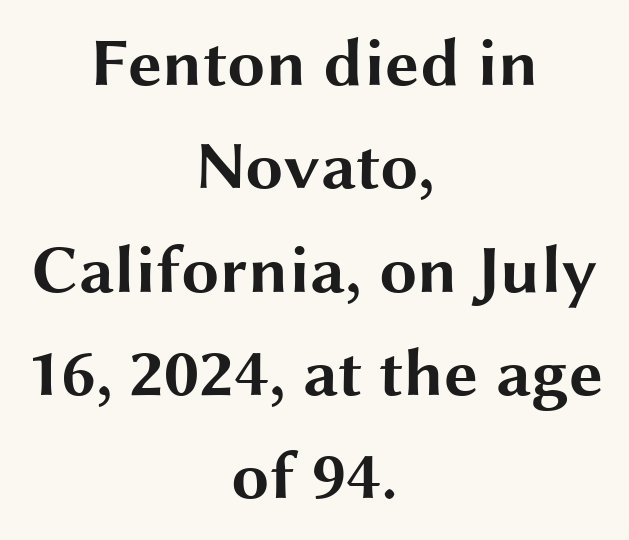
Ascenders rise straight up at ninety degrees. The glyphs in this specimen are sans serif. Each line is balanced around a shared central axis. You could not count columns in this text — the font is proportionally spaced. The strip under each line holds only bare page. Reading down the column, the eye jumps a familiar distance to each next line.
